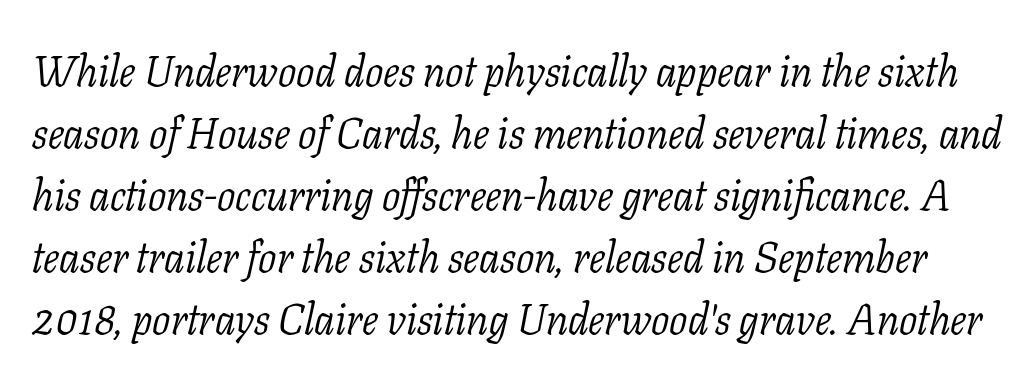
The foot of each line stays bare and open. Tracking here is standard; glyphs follow each other at the usual distance. When letters slant like this, we call the style italic. Spacing verdict: proportional, widths tailored to each character.
